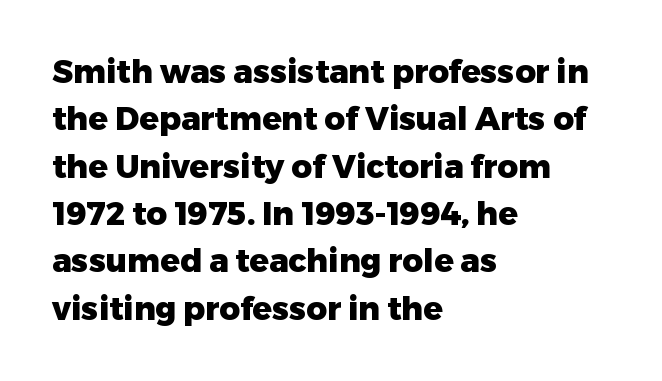
Does extra space separate the letters? No, they use regular spacing. If you drew a line through each stem, it would be perfectly vertical. The font is running at its bold setting. The rendering shows plain stroke endings on the letterforms — a sans-serif design. Is there much room between lines? A standard amount, neither cramped nor airy.
